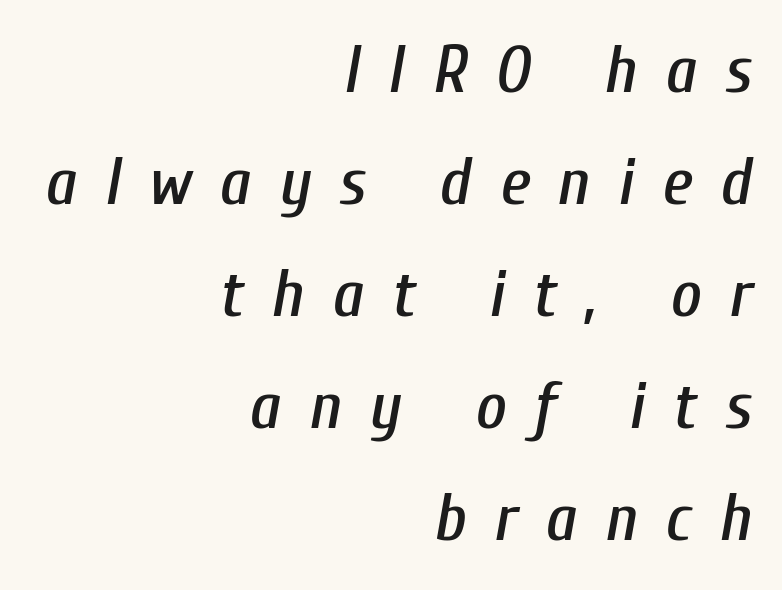
Designer's note — italics engaged. Reading down the column, the eye jumps a familiar distance to each next line. How are the letters spaced? Widely, with obvious added tracking. Horizontally, the lines are justified to the trailing edge only.
